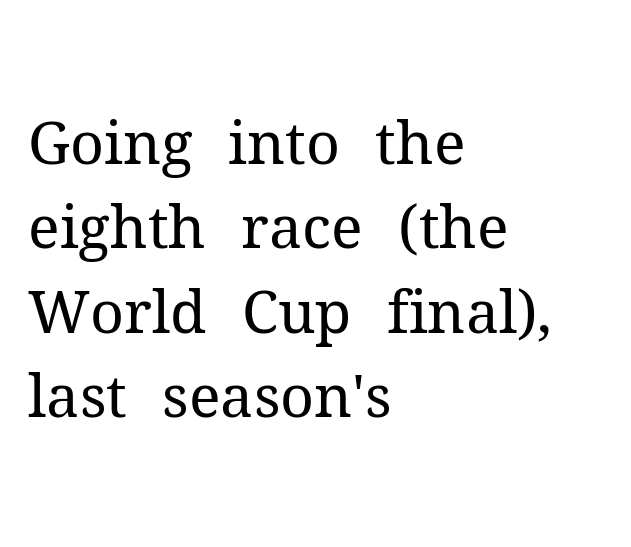
{"serif": "yes", "italic": "no", "bold": "no", "weight": "regular", "width": "normal", "stroke_contrast": "medium", "x_height": "medium", "monospaced": "no", "underline": "no", "align": "left", "line_spacing": "normal", "line_spacing_ratio": 1.43, "letter_spacing": "normal", "letter_spacing_em": 0.0, "glyph_px": 59}
